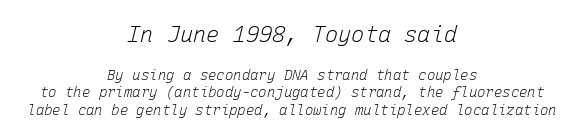
The image shows 22 px text type, italic (leaning right); set centered, line spacing 1.24x, normal letter spacing, not underlined; the first (top) block is 1.57x larger.
